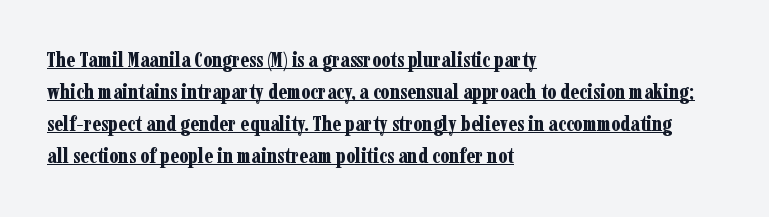
{"italic": "no", "bold": "yes", "underline": "yes", "align": "left", "line_spacing": "normal", "line_spacing_ratio": 1.53, "letter_spacing": "normal", "letter_spacing_em": 0.0, "glyph_px": 21}
